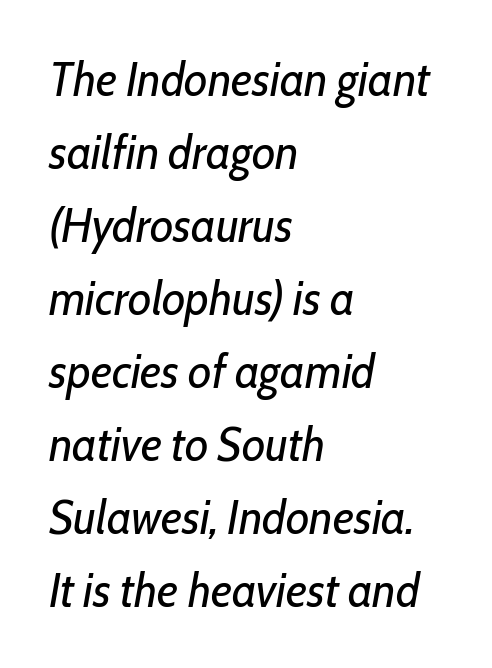
Q: Is the text bold? A: No.
Q: Is the text italic (slanted)? A: Yes, it leans right by about 10 degrees.
Q: Is the text underlined? A: No.
Q: How is the paragraph aligned? A: Left-aligned.
Q: Is the spacing between letters normal or unusually wide? A: Normal.
Q: Is the spacing between lines tight, normal or loose? A: Normal.
Q: Width (condensed, normal, or wide)? A: Condensed.
Q: Stroke contrast? A: Low.
Q: x-height? A: Medium.
Q: Monospaced? A: No.
